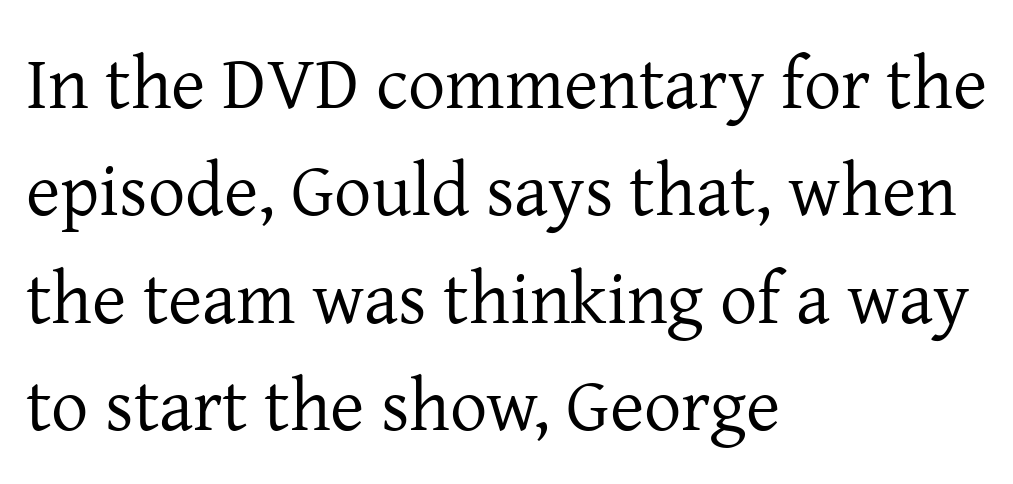
The image shows 74 px regular-weight serif type, upright; set left-aligned, normal line spacing (1.45x), normal letter spacing, not underlined; low stroke contrast and a medium x-height.
